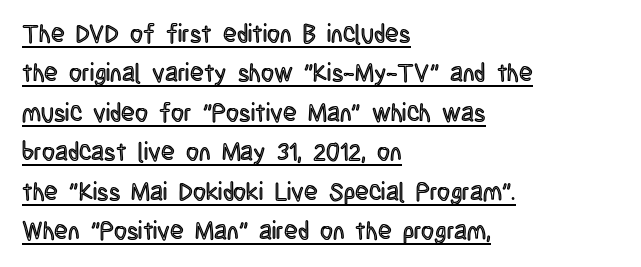
{"italic": "no", "underline": "yes", "align": "left", "line_spacing": "normal", "line_spacing_ratio": 1.58, "letter_spacing": "normal", "letter_spacing_em": 0.0, "glyph_px": 25}
